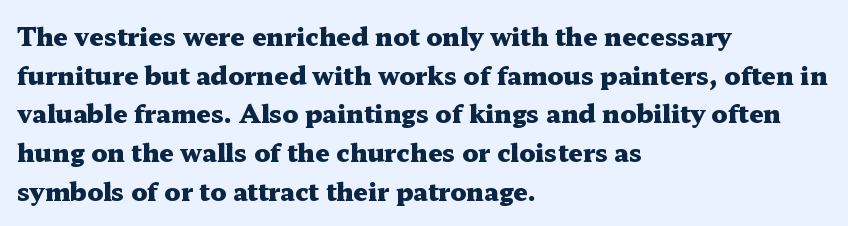
{"italic": "no", "bold": "yes", "underline": "no", "align": "left", "line_spacing": "normal", "line_spacing_ratio": 1.55, "letter_spacing": "normal", "letter_spacing_em": 0.0, "glyph_px": 25}
